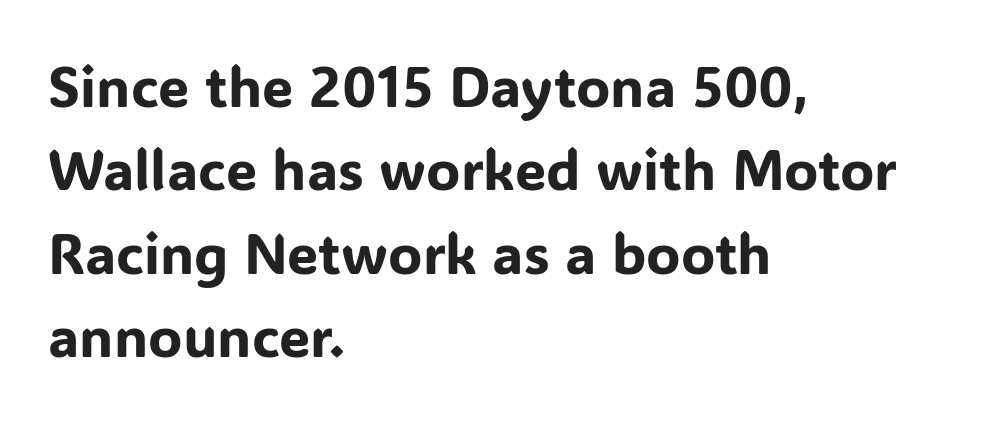
Q: Is the text italic (slanted)? A: No, it is upright.
Q: Is the typeface a serif or a sans-serif typeface? A: Sans-serif.
Q: Is the text underlined? A: No.
Q: How is the paragraph aligned? A: Left-aligned.
Q: Is the spacing between letters normal or unusually wide? A: Normal.
Q: Is the spacing between lines tight, normal or loose? A: Normal.
Q: Width (condensed, normal, or wide)? A: Normal.
Q: Stroke contrast? A: Low.
Q: x-height? A: Medium.
Q: Monospaced? A: No.
